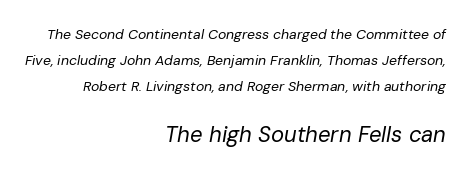
Caption: multi-line text, flush right, ragged left. These lines were composed using italics. Unbolded letterforms with no extra heft. You get the small type first, then a jump to larger type. Standard letterfit; no display-style spreading of the glyphs.
